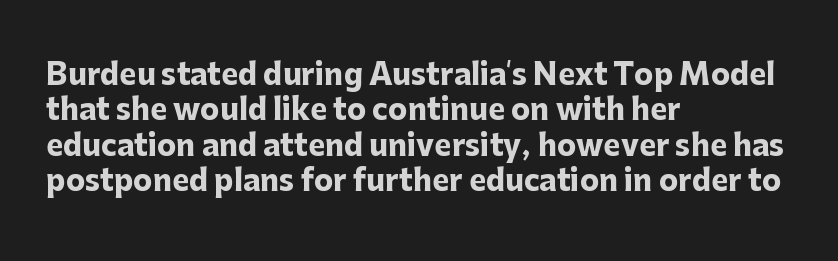
The image shows 29 px heavy sans-serif type, upright; set left-aligned, line spacing 1.22x, normal letter spacing, not underlined; low stroke contrast and a medium x-height.
